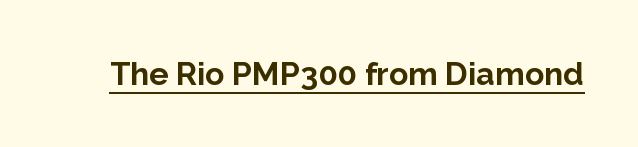
{"serif": "no", "italic": "no", "bold": "yes", "weight": "bold", "width": "normal", "stroke_contrast": "low", "x_height": "medium", "monospaced": "no", "underline": "yes", "letter_spacing": "normal", "letter_spacing_em": 0.0, "glyph_px": 32}
